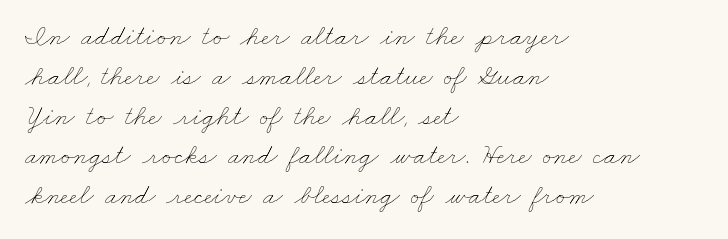
The tracking reads as untouched default to a designer's eye. The face looks like a standard text weight, possibly lighter. Do the characters align in a grid? No, the font is proportional. Notice how descenders clear the ascenders below comfortably — that's standard leading. Quick note: underline off.
